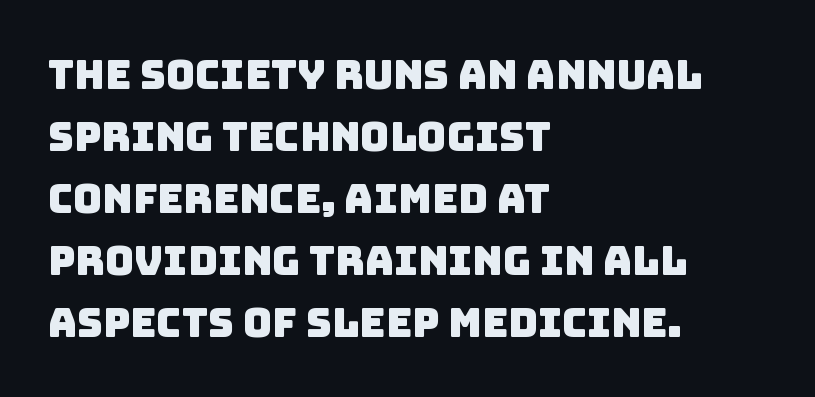
The image shows 40 px sans-serif type; set left-aligned, normal line spacing (1.55x), normal letter spacing, not underlined; low stroke contrast and a large x-height.
